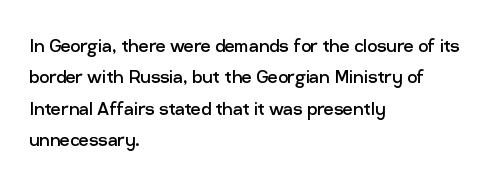
The line-height multiplier appears to be the usual default. The ragged edge is on the right, which tells us the setting is flush left. A typesetter would mark this as roman, not italic. This sample uses plain, unmodified letter spacing. No letter is thick-stroked: the sample isn't bold.
